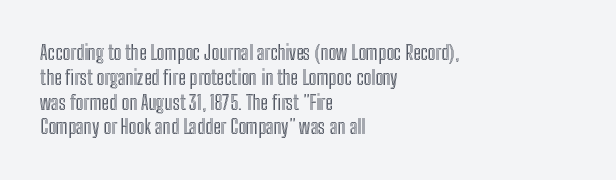
Q: Is the text italic (slanted)? A: No, it is upright.
Q: Is the text underlined? A: No.
Q: How is the paragraph aligned? A: Left-aligned.
Q: Is the spacing between letters normal or unusually wide? A: Normal.
